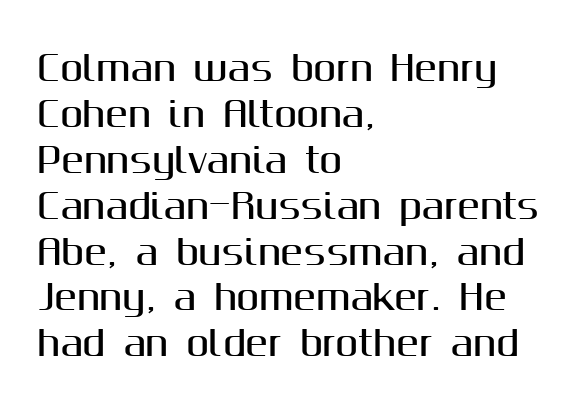
What's the leading like? Ordinary, nothing unusual. This sample is left-justified, so line endings fall wherever the words run out. The space beneath each line is pristine and unruled. Tracking here is standard; glyphs follow each other at the usual distance. The rendering uses natural spacing where letterforms have individual widths. I'd call this a sans setting — the letters go barefoot.
